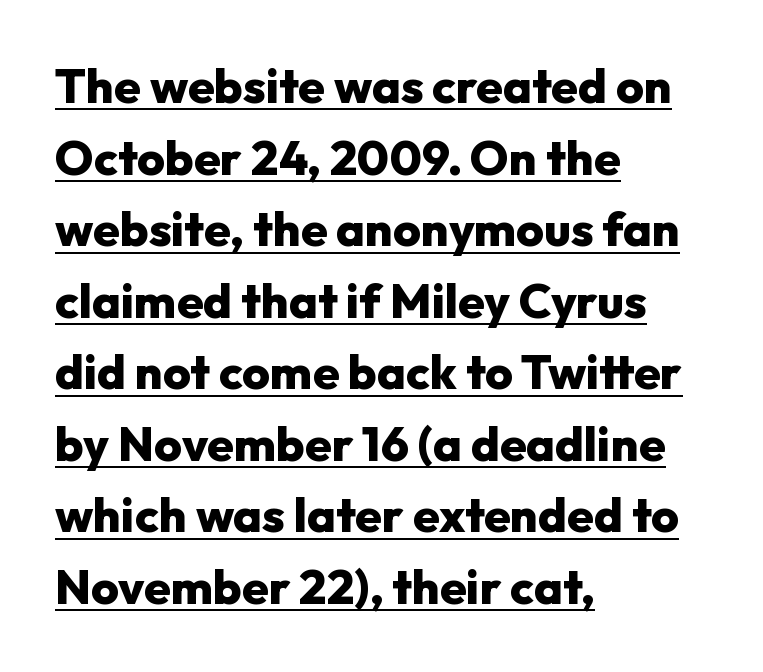
Q: Is the text bold? A: Yes.
Q: Is the text italic (slanted)? A: No, it is upright.
Q: Is the typeface a serif or a sans-serif typeface? A: Sans-serif.
Q: Is the text underlined? A: Yes.
Q: How is the paragraph aligned? A: Left-aligned.
Q: Is the spacing between letters normal or unusually wide? A: Normal.
Q: Is the spacing between lines tight, normal or loose? A: Normal.
Q: Width (condensed, normal, or wide)? A: Normal.
Q: Stroke contrast? A: Low.
Q: x-height? A: Medium.
Q: Monospaced? A: No.
